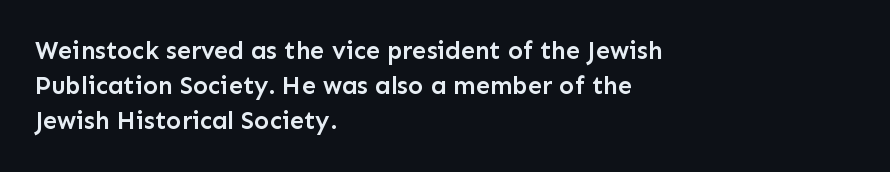
{"italic": "no", "bold": "semi", "underline": "no", "align": "left", "line_spacing": "normal", "line_spacing_ratio": 1.41, "letter_spacing": "normal", "letter_spacing_em": 0.0, "glyph_px": 25}
